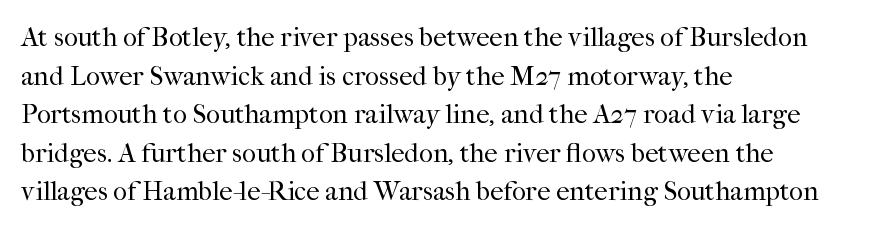
Stroke thickness stays within the range of a standard reading face or lighter. Notice how descenders clear the ascenders below comfortably — that's standard leading. There is no visible air inserted between adjacent glyphs. Casual observation: everything's shoved over to the left. The specimen omits any rule beneath the text block's lines. The letters stand straight up with perfectly vertical stems.
